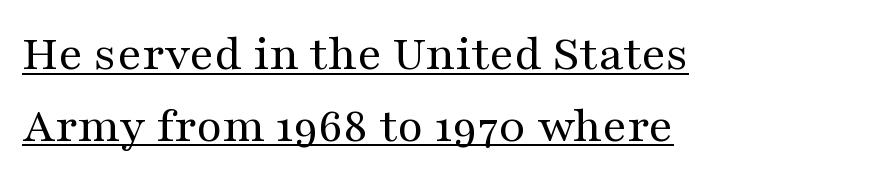
The image shows 52 px regular-weight, wide serif type, upright; set left-aligned, normal line spacing (1.38x), normal letter spacing, underlined; medium stroke contrast and a medium x-height.
